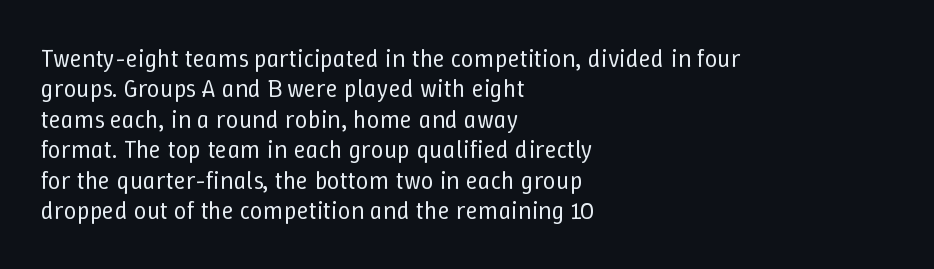
The image shows 25 px text type, upright; set left-aligned, line spacing 1.22x, normal letter spacing, not underlined.
